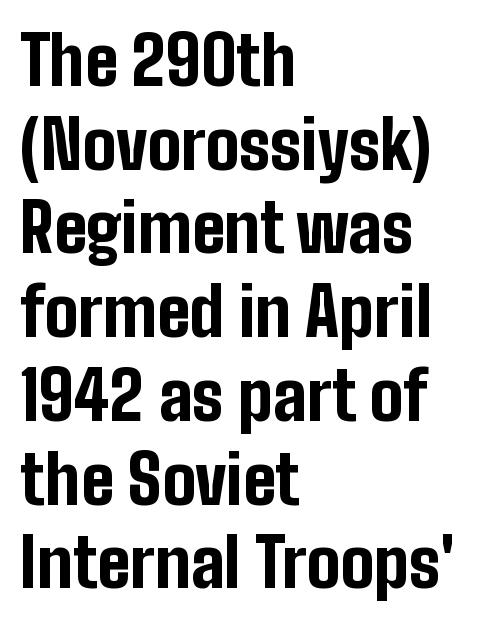
The image shows 67 px bold, condensed sans-serif type, upright; set left-aligned, normal line spacing (1.25x), normal letter spacing, not underlined; low stroke contrast and a medium x-height.
